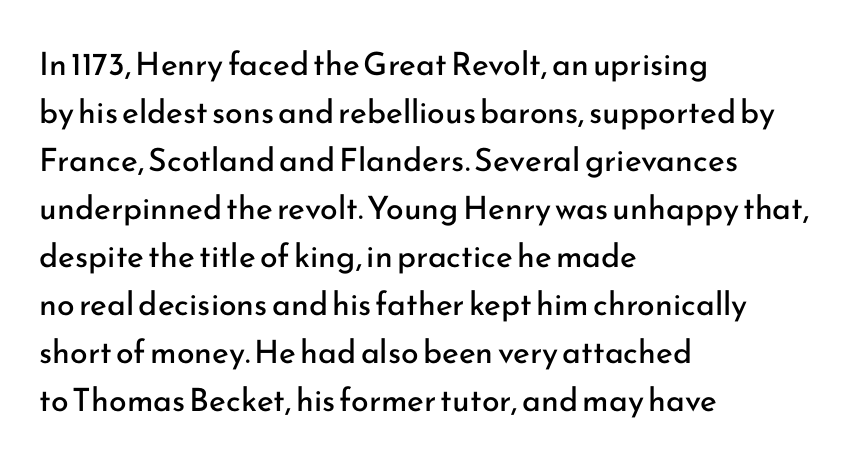
How would I describe the line gaps? Plain and ordinary. The letterforms sit at book weight or below. The lettering stays uniformly vertical, giving the passage a roman look. The face used here is rendered with its standard letterfit. Type without underlining. To sum up the face: it is a sans, with no serifs.
